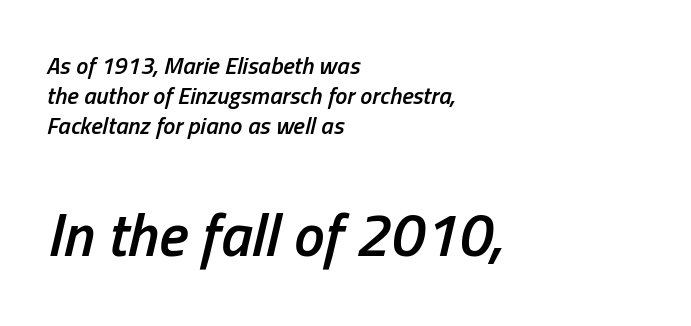
{"italic": "yes", "lean": "right", "slant_degrees": 13, "bold": "semi", "weight": "semibold", "width": "condensed", "stroke_contrast": "low", "x_height": "medium", "monospaced": "no", "underline": "no", "align": "left", "line_spacing": "normal", "line_spacing_ratio": 1.26, "letter_spacing": "normal", "letter_spacing_em": 0.0, "larger_block": "second", "size_ratio": 2.54, "glyph_px": 61}
